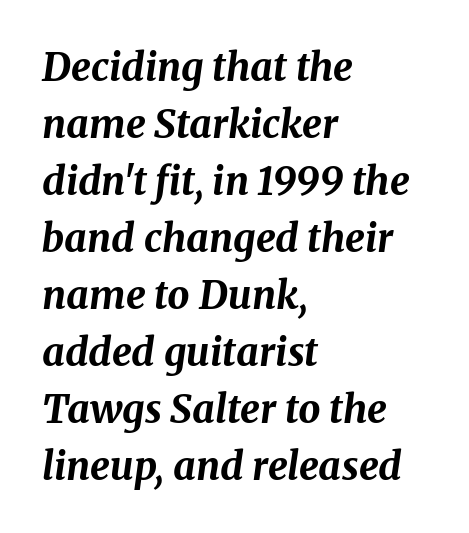
The lettering tilts uniformly, giving the passage an italic look. Where is the straight margin? On the left. This sample has the flowing, uneven cadence of proportional lettering. Descender tails drop into unmarked territory.
